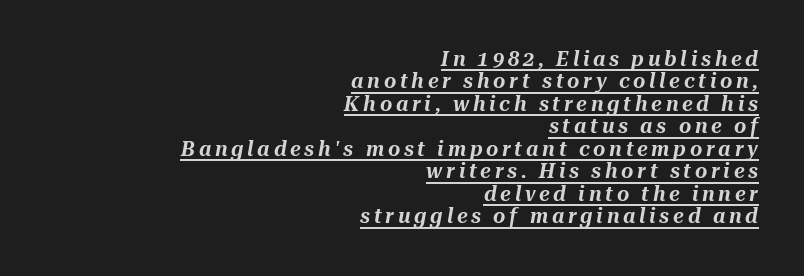
Q: Is the text italic (slanted)? A: Yes, it leans right by about 10 degrees.
Q: Is the text underlined? A: Yes.
Q: How is the paragraph aligned? A: Right-aligned.
Q: Is the spacing between lines tight, normal or loose? A: Tight.
